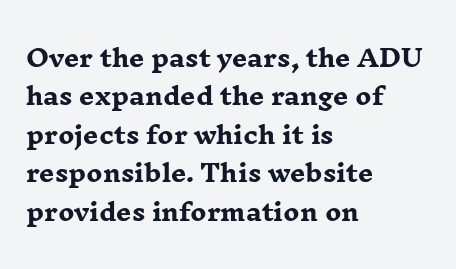
Q: Is the text bold? A: Yes.
Q: Is the text italic (slanted)? A: No, it is upright.
Q: Is the text underlined? A: No.
Q: How is the paragraph aligned? A: Left-aligned.
Q: Is the spacing between letters normal or unusually wide? A: Normal.
Q: Is the spacing between lines tight, normal or loose? A: Normal.
